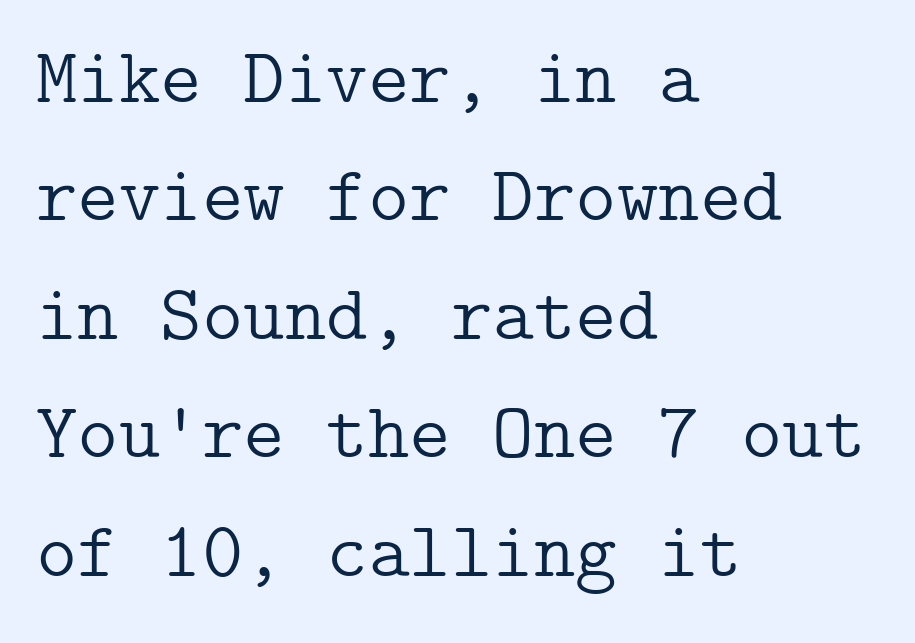
{"serif": "yes", "italic": "no", "bold": "no", "weight": "light", "width": "normal", "stroke_contrast": "low", "x_height": "medium", "underline": "no", "align": "left", "line_spacing": "normal", "line_spacing_ratio": 1.5, "letter_spacing": "normal", "letter_spacing_em": 0.0, "glyph_px": 79}
